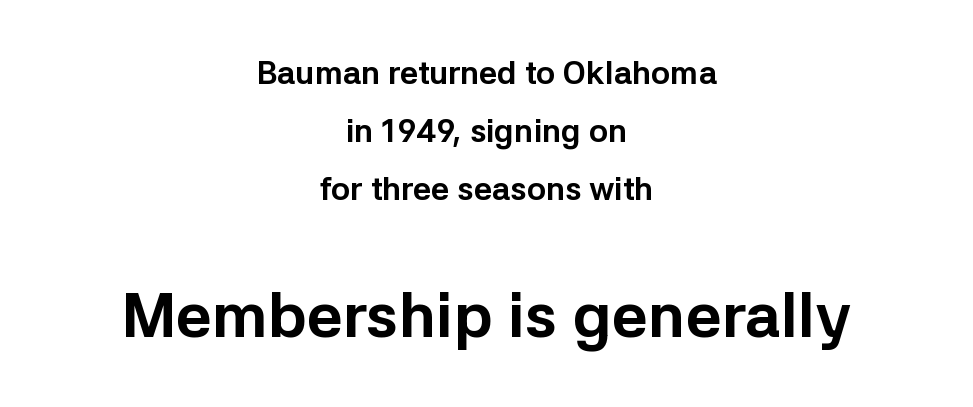
Q: Is the text bold? A: Yes.
Q: Is the text italic (slanted)? A: No, it is upright.
Q: Is the typeface a serif or a sans-serif typeface? A: Sans-serif.
Q: Is the text underlined? A: No.
Q: How is the paragraph aligned? A: Centered.
Q: Is the spacing between letters normal or unusually wide? A: Normal.
Q: Which block of text is set in a larger size, the first (top) or the second (bottom)? A: The second (bottom) one.
Q: Width (condensed, normal, or wide)? A: Normal.
Q: Stroke contrast? A: Low.
Q: x-height? A: Medium.
Q: Monospaced? A: No.
